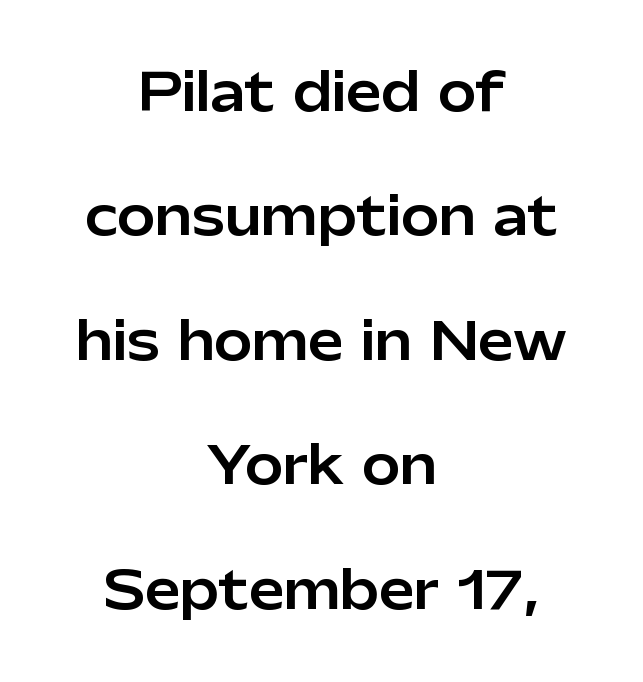
The image shows 51 px sans-serif type, upright; set centered, loose line spacing (2.44x), normal letter spacing, not underlined; low stroke contrast and a medium x-height.
